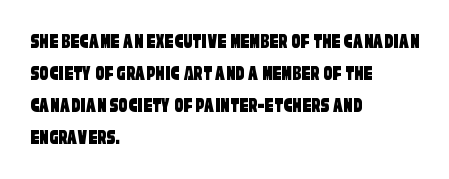
The image shows 22 px text type; set left-aligned, normal line spacing (1.45x), normal letter spacing, not underlined.
